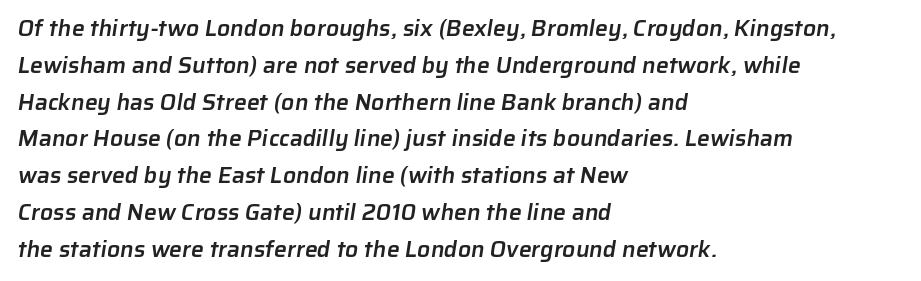
The image shows 23 px text type; set left-aligned, normal line spacing (1.6x), normal letter spacing, not underlined.
